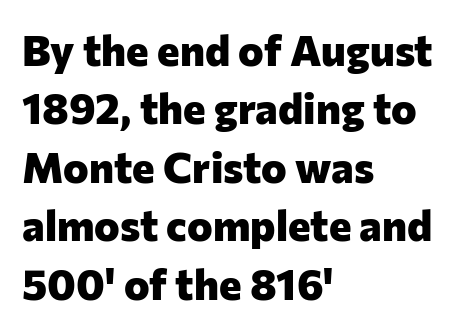
The image shows 43 px heavy sans-serif type, upright; set left-aligned, normal line spacing (1.36x), normal letter spacing, not underlined; low stroke contrast and a medium x-height.
